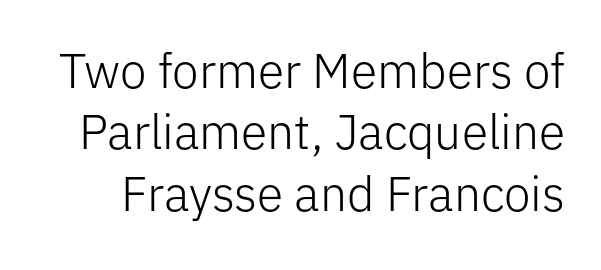
The image shows 48 px light sans-serif type, upright; set normal line spacing (1.28x), normal letter spacing, not underlined; low stroke contrast and a medium x-height.
